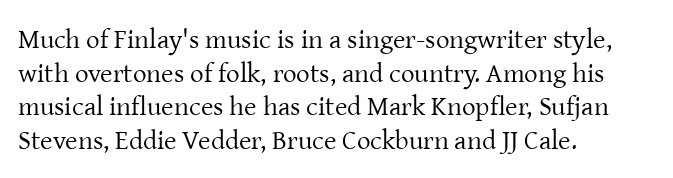
Q: Is the text bold? A: No.
Q: Is the text italic (slanted)? A: No, it is upright.
Q: Is the text underlined? A: No.
Q: How is the paragraph aligned? A: Left-aligned.
Q: Is the spacing between letters normal or unusually wide? A: Normal.
Q: Is the spacing between lines tight, normal or loose? A: Normal.
